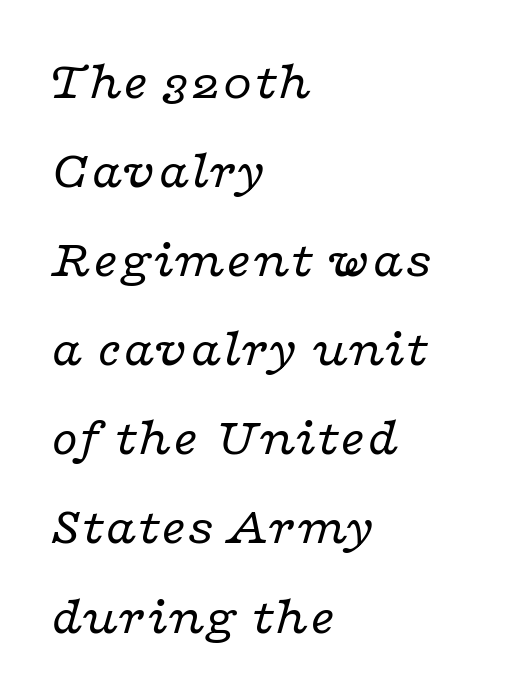
The area under the type is left untouched. A typesetter would label this face a serif. Italic: yes, the glyphs are oblique. You could not count columns in this text — the font is proportionally spaced.
